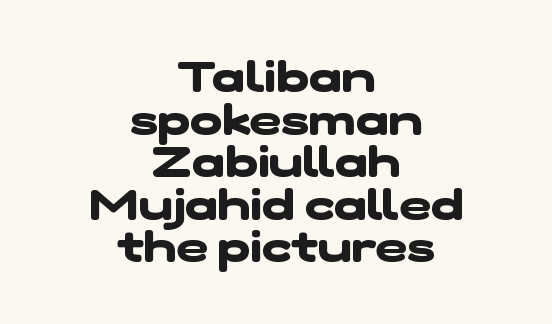
{"serif": "no", "bold": "yes", "weight": "heavy", "width": "wide", "stroke_contrast": "low", "x_height": "medium", "monospaced": "no", "underline": "no", "align": "center", "line_spacing": "tight", "line_spacing_ratio": 0.99, "letter_spacing": "normal", "letter_spacing_em": 0.0, "glyph_px": 43}
